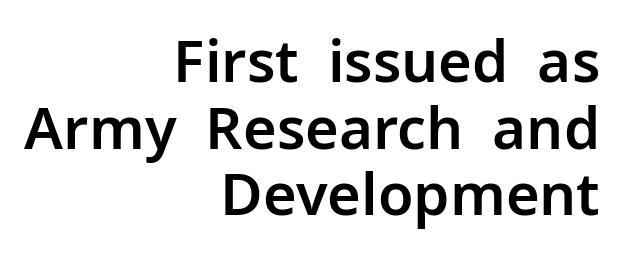
Unlike a traditional serif, this face leaves its strokes unadorned. Varying glyph widths throughout — classic text-font behaviour. The words here are not underlined. Vertical spacing — tight.
